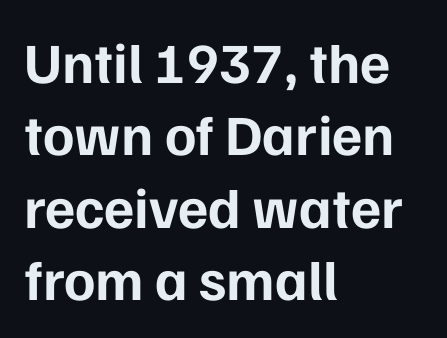
Q: Is the text bold? A: Yes.
Q: Is the text italic (slanted)? A: No, it is upright.
Q: Is the typeface a serif or a sans-serif typeface? A: Sans-serif.
Q: Is the text underlined? A: No.
Q: How is the paragraph aligned? A: Left-aligned.
Q: Is the spacing between letters normal or unusually wide? A: Normal.
Q: Is the spacing between lines tight, normal or loose? A: Normal.
Q: Width (condensed, normal, or wide)? A: Normal.
Q: Stroke contrast? A: Low.
Q: x-height? A: Medium.
Q: Monospaced? A: No.
